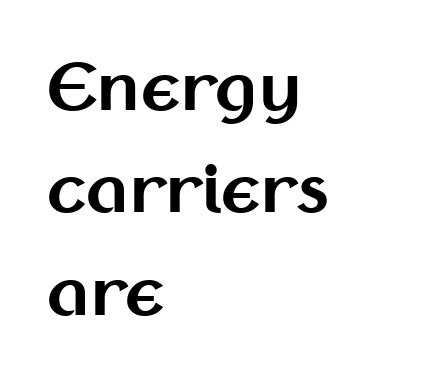
Descenders are the only things crossing below the line. Quick note: not italic, upright. Heft: maximum for text — a bold. Each word holds together tightly as a unit, with standard inter-letter gaps.
